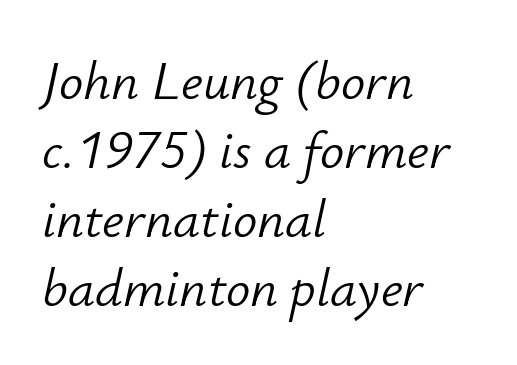
The setting favours the left margin, as ordinary paragraphs usually do. Each new line begins a customary step beneath the previous one. It's the slanting kind of type. Type without underlining. The passage shown has conventional tracking throughout.
